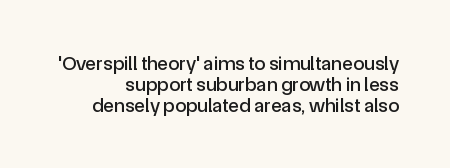
The image shows 20 px text type, upright; set tight line spacing (1.04x), normal letter spacing, not underlined.
